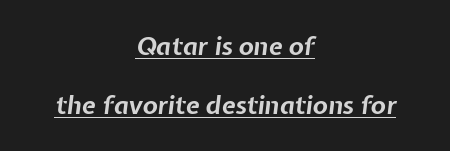
{"italic": "yes", "lean": "right", "slant_degrees": 7, "bold": "yes", "underline": "yes", "align": "center", "line_spacing": "loose", "line_spacing_ratio": 2.35, "letter_spacing": "normal", "letter_spacing_em": 0.0, "glyph_px": 25}
